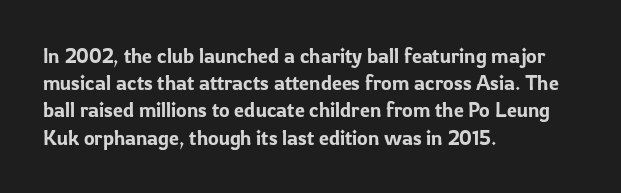
Teacher's note: observe the even left margin — that is flush-left alignment. Letter spacing: default. Every stem runs plumb, perpendicular to the baseline. The baseline area is clear. One glance says typical: line gaps are just what's usual.
